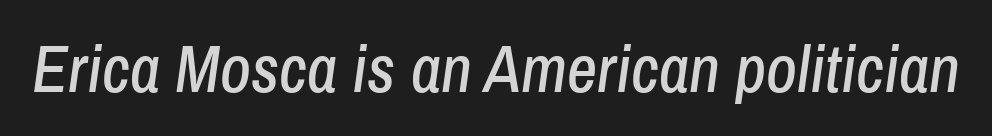
The image shows 66 px condensed type, italic (leaning right); set normal letter spacing, not underlined; low stroke contrast and a medium x-height.
